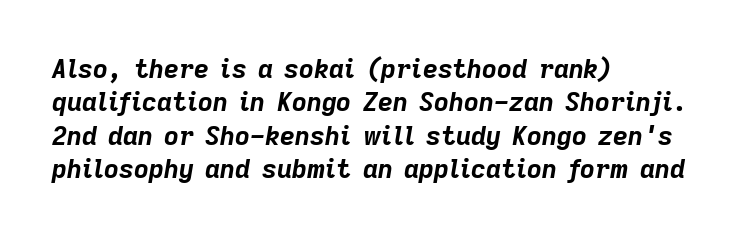
The image shows 26 px bold type, italic (leaning right); set left-aligned, normal line spacing (1.28x), normal letter spacing, not underlined.
